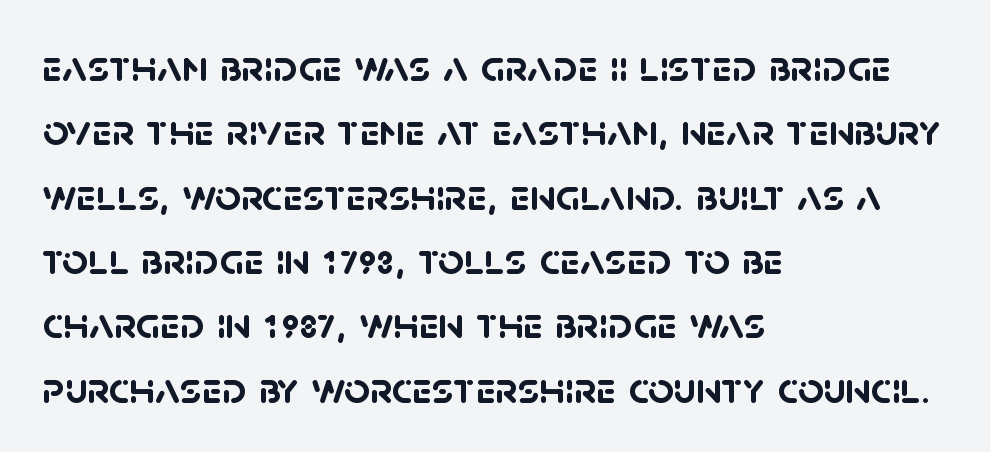
Nothing sits at the stroke ends, so this counts as sans-serif. Students, this is bold: see how much ink each stroke carries. Honestly, there is no underline to notice here at all. Baseline-to-baseline distance is the conventional proportion of letter height. Every row of glyphs begins at an identical x-position on the left.
